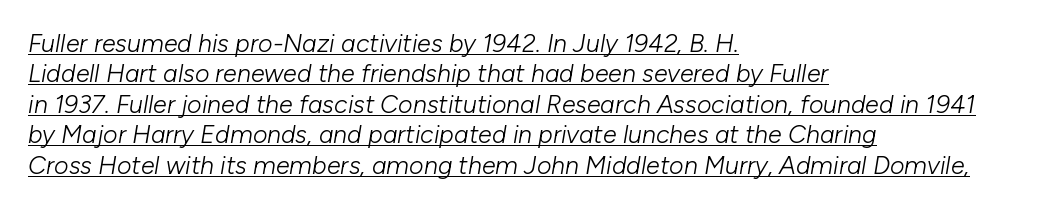
{"italic": "yes", "lean": "right", "slant_degrees": 10, "bold": "no", "underline": "yes", "align": "left", "line_spacing_ratio": 1.22, "letter_spacing": "normal", "letter_spacing_em": 0.0, "glyph_px": 25}
